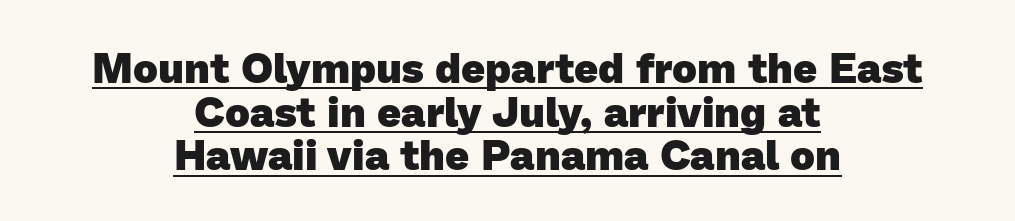
The typeface chosen for these lines omits serifs. Each word holds together tightly as a unit, with standard inter-letter gaps. Reading down the column, the eye jumps only a short way to each next line. Here the designer chose a conventional face with non-uniform glyph widths. Plenty of ink on the page — the face is bold.
